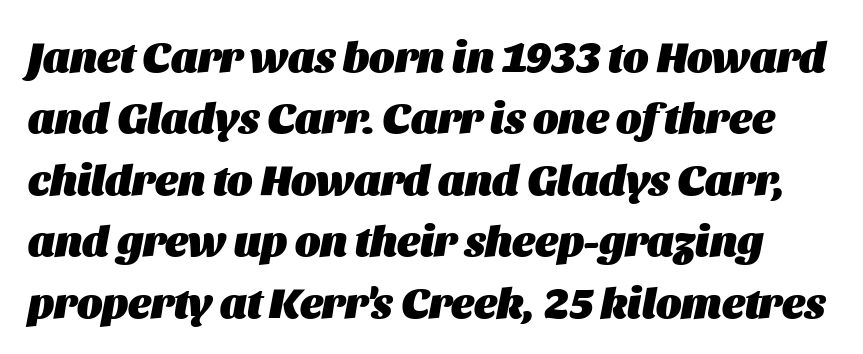
{"italic": "yes", "lean": "right", "slant_degrees": 11, "bold": "yes", "weight": "heavy", "width": "normal", "stroke_contrast": "medium", "x_height": "large", "monospaced": "no", "underline": "no", "line_spacing": "normal", "line_spacing_ratio": 1.43, "letter_spacing": "normal", "letter_spacing_em": 0.0, "glyph_px": 43}
